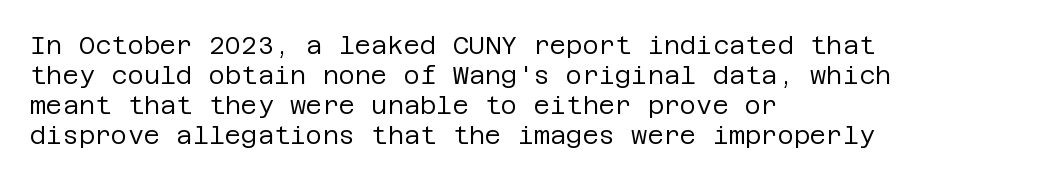
{"italic": "no", "bold": "no", "underline": "no", "align": "left", "line_spacing_ratio": 1.2, "letter_spacing": "normal", "letter_spacing_em": 0.0, "glyph_px": 25}
